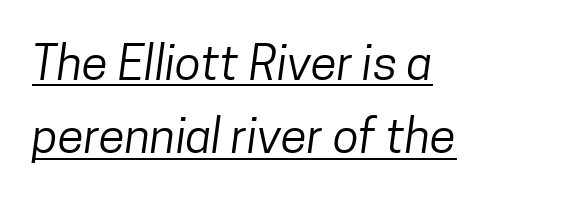
The image shows 48 px regular-weight, condensed sans-serif type; set left-aligned, normal line spacing (1.53x), normal letter spacing, underlined; low stroke contrast and a medium x-height.
